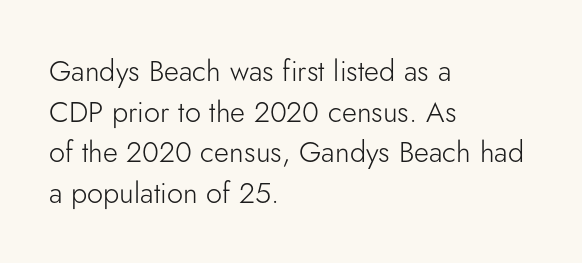
Q: Is the text bold? A: No.
Q: Is the text italic (slanted)? A: No, it is upright.
Q: Is the typeface a serif or a sans-serif typeface? A: Sans-serif.
Q: Is the text underlined? A: No.
Q: How is the paragraph aligned? A: Left-aligned.
Q: Is the spacing between letters normal or unusually wide? A: Normal.
Q: Is the spacing between lines tight, normal or loose? A: Normal.
Q: Width (condensed, normal, or wide)? A: Normal.
Q: Stroke contrast? A: Low.
Q: x-height? A: Small.
Q: Monospaced? A: No.
